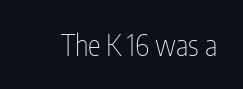
Q: Is the text bold? A: No.
Q: Is the text italic (slanted)? A: No, it is upright.
Q: Is the typeface a serif or a sans-serif typeface? A: Sans-serif.
Q: Is the text underlined? A: No.
Q: Is the spacing between letters normal or unusually wide? A: Normal.
Q: Width (condensed, normal, or wide)? A: Condensed.
Q: Stroke contrast? A: Low.
Q: x-height? A: Medium.
Q: Monospaced? A: No.
